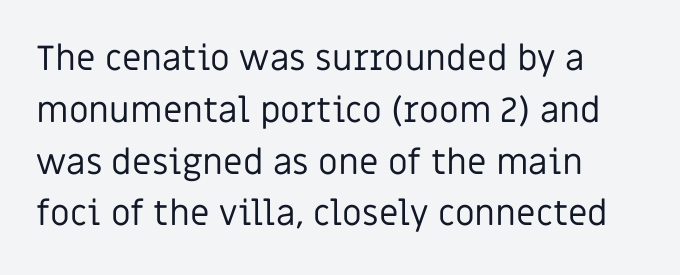
The image shows 35 px regular-weight sans-serif type, upright; set left-aligned, normal line spacing (1.48x), normal letter spacing, not underlined; low stroke contrast and a large x-height.
